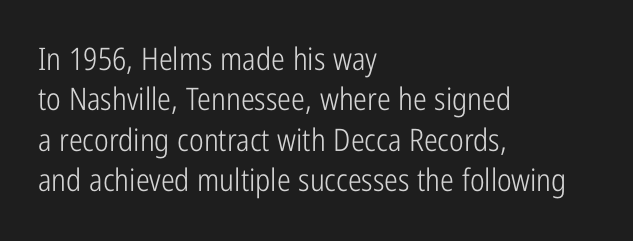
{"serif": "no", "italic": "no", "bold": "no", "weight": "light", "width": "condensed", "stroke_contrast": "low", "x_height": "medium", "monospaced": "no", "underline": "no", "align": "left", "line_spacing": "normal", "line_spacing_ratio": 1.3, "letter_spacing": "normal", "letter_spacing_em": 0.0, "glyph_px": 31}
